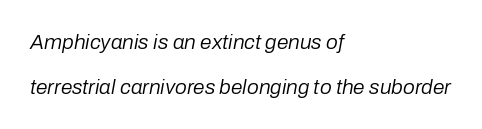
Teacher's note: observe the even left margin — that is flush-left alignment. When letters slant like this, we call the style italic. A clean baseline with only descenders dipping below it. These lines stand farther apart than default settings would place them. Tracking here is standard; glyphs follow each other at the usual distance.
